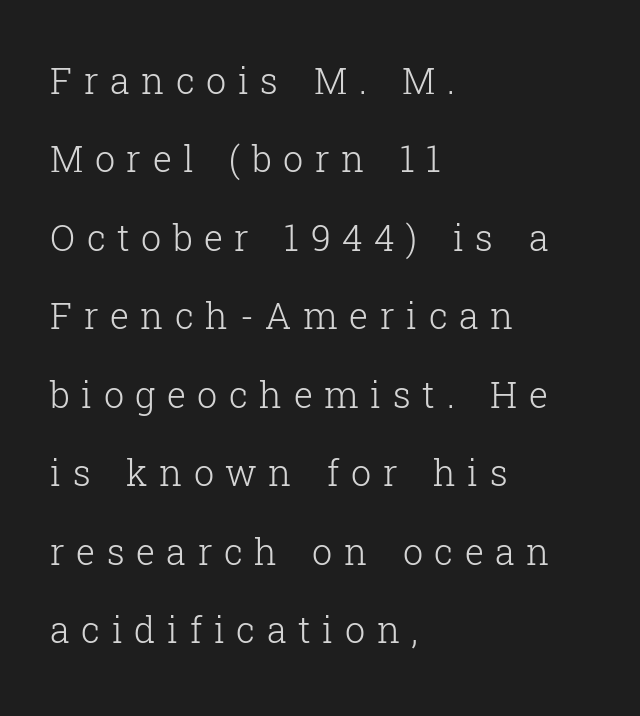
The image shows 36 px light serif type, upright; set left-aligned, loose line spacing (2.18x), unusually wide letter spacing (+0.32 em), not underlined; low stroke contrast and a medium x-height.
